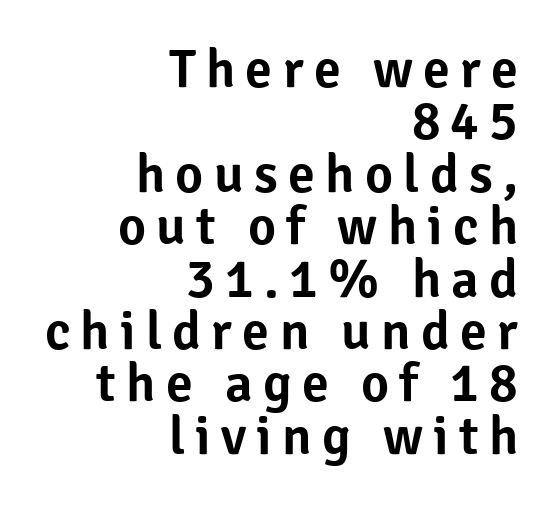
The image shows 54 px sans-serif type, upright; set right-aligned, tight line spacing (0.97x), not underlined; low stroke contrast and a medium x-height.
